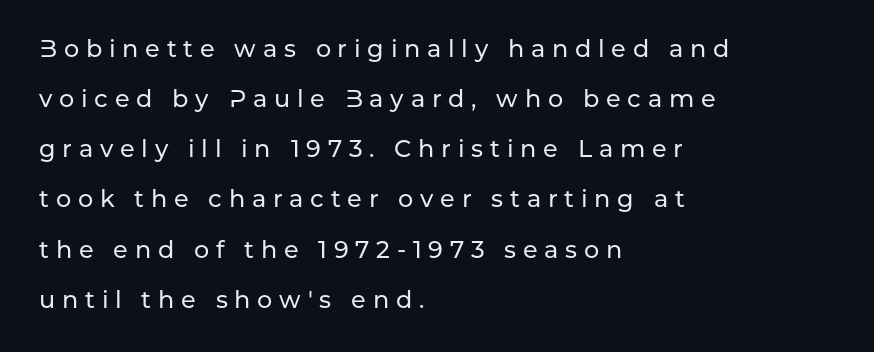
Q: Is the text italic (slanted)? A: No, it is upright.
Q: Is the text underlined? A: No.
Q: How is the paragraph aligned? A: Left-aligned.
Q: Is the spacing between letters normal or unusually wide? A: Unusually wide.
Q: Is the spacing between lines tight, normal or loose? A: Loose.
